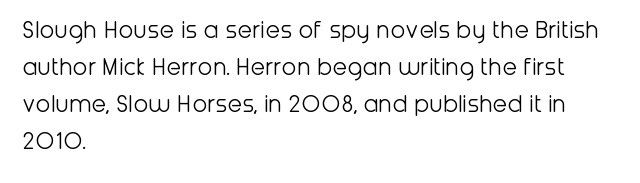
Reading down the block, your eye returns to a fixed left position each line. Tall strokes in this sample are plumb rather than angled. The rendering uses a moderate line-height, typical for paragraphs. This is not heavy type; no bold has been used. Any mark beneath the type? The region is blank. Each word holds together tightly as a unit, with standard inter-letter gaps.
